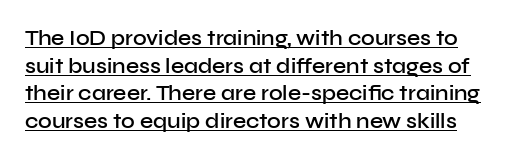
The image shows 21 px text type, upright; set normal line spacing (1.31x), normal letter spacing, underlined.
